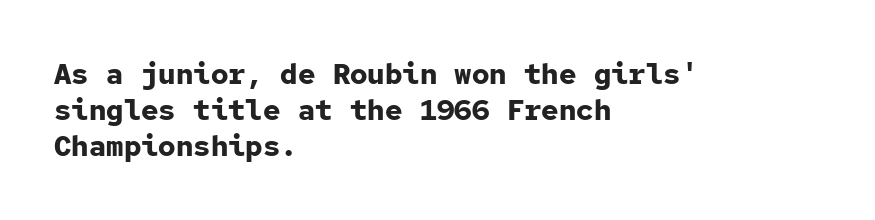
One-word summary of the alignment: left. Nothing sits at the stroke ends, so this counts as sans-serif. The lettering stays uniformly vertical, giving the passage a roman look. Standard letterfit; no display-style spreading of the glyphs.
